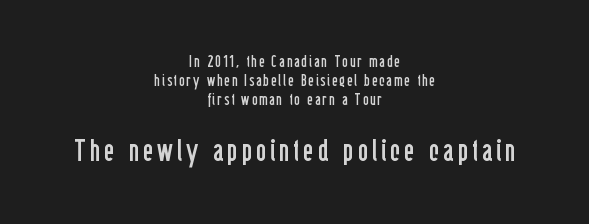
{"serif": "no", "italic": "no", "bold": "no", "weight": "regular", "width": "condensed", "stroke_contrast": "low", "x_height": "medium", "monospaced": "no", "underline": "no", "align": "center", "line_spacing_ratio": 1.19, "larger_block": "second", "size_ratio": 1.94, "glyph_px": 31}
